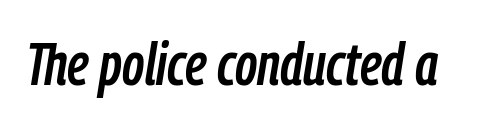
{"italic": "yes", "lean": "right", "slant_degrees": 9, "width": "condensed", "stroke_contrast": "low", "x_height": "medium", "monospaced": "no", "underline": "no", "letter_spacing": "normal", "letter_spacing_em": 0.0, "glyph_px": 60}
